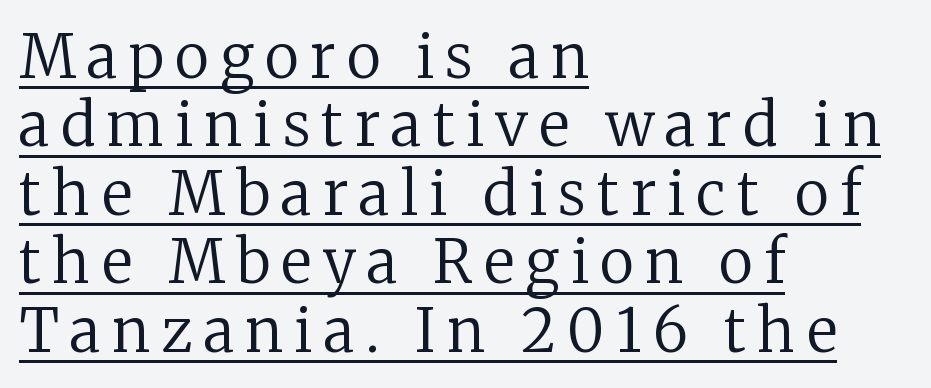
{"serif": "yes", "italic": "no", "bold": "no", "weight": "regular", "width": "normal", "stroke_contrast": "low", "x_height": "medium", "monospaced": "no", "underline": "yes", "align": "left", "line_spacing_ratio": 1.16, "glyph_px": 59}
